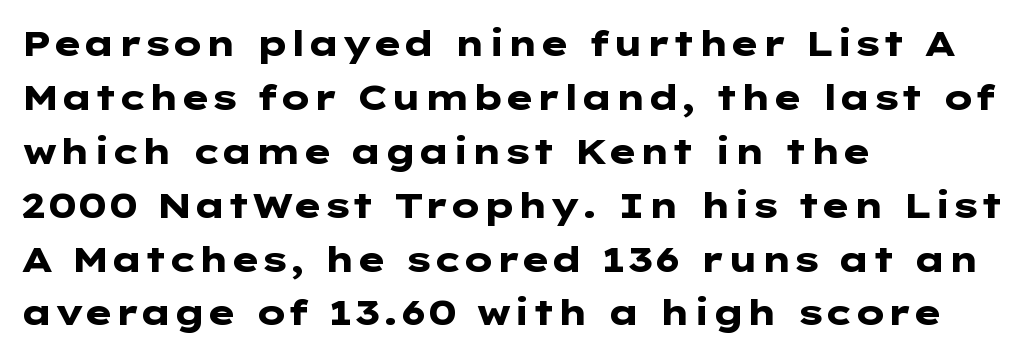
{"serif": "no", "italic": "no", "bold": "yes", "weight": "heavy", "width": "wide", "stroke_contrast": "low", "x_height": "medium", "underline": "no", "align": "left", "line_spacing": "normal", "line_spacing_ratio": 1.54, "letter_spacing": "normal", "letter_spacing_em": 0.0, "glyph_px": 35}
